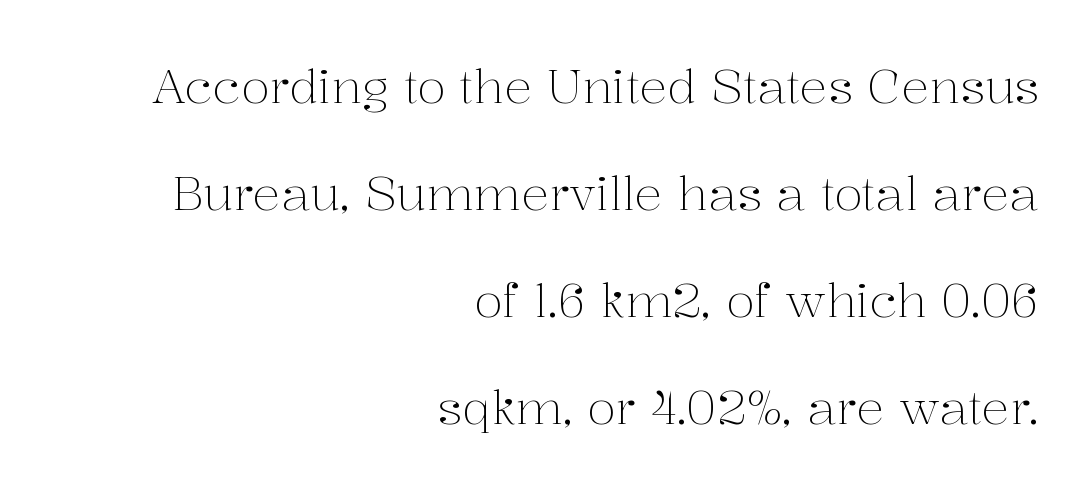
Q: Is the text bold? A: No.
Q: Is the text italic (slanted)? A: No, it is upright.
Q: Is the typeface a serif or a sans-serif typeface? A: Serif.
Q: Is the text underlined? A: No.
Q: How is the paragraph aligned? A: Right-aligned.
Q: Is the spacing between letters normal or unusually wide? A: Normal.
Q: Is the spacing between lines tight, normal or loose? A: Loose.
Q: Width (condensed, normal, or wide)? A: Normal.
Q: Stroke contrast? A: Medium.
Q: x-height? A: Medium.
Q: Monospaced? A: No.
